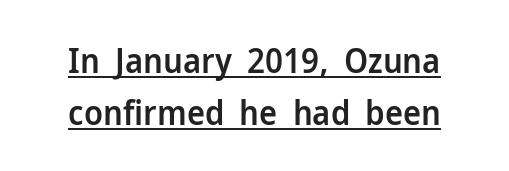
Think of a printed novel: that variable character pitch is what you see here. As a designer I'd log this as weight 600, semibold. Ordinary non-slanted type is in use. Check the space under the baseline: a stroke is drawn there. Glyph-to-glyph distance matches everyday printed text.
